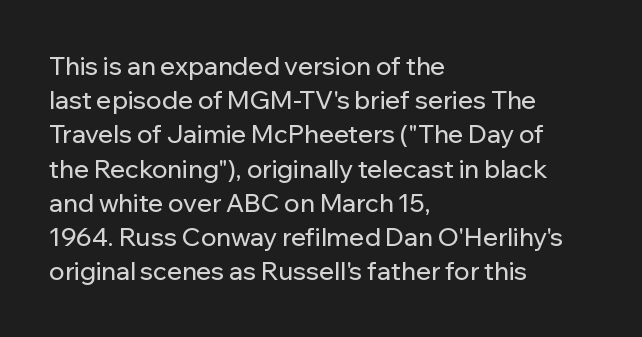
Q: Is the text italic (slanted)? A: No, it is upright.
Q: Is the text underlined? A: No.
Q: How is the paragraph aligned? A: Left-aligned.
Q: Is the spacing between letters normal or unusually wide? A: Normal.
Q: Is the spacing between lines tight, normal or loose? A: Normal.
